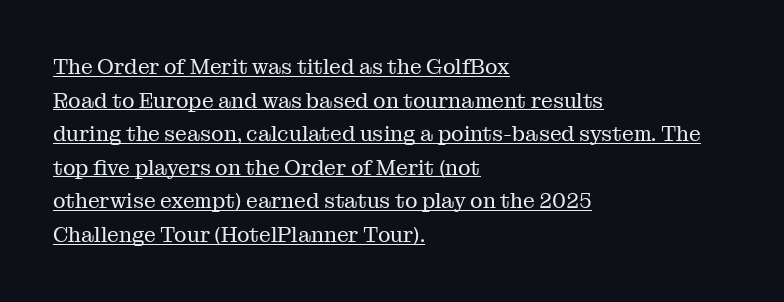
{"italic": "no", "bold": "no", "underline": "yes", "align": "left", "line_spacing": "normal", "line_spacing_ratio": 1.6, "letter_spacing": "normal", "letter_spacing_em": 0.0, "glyph_px": 21}
